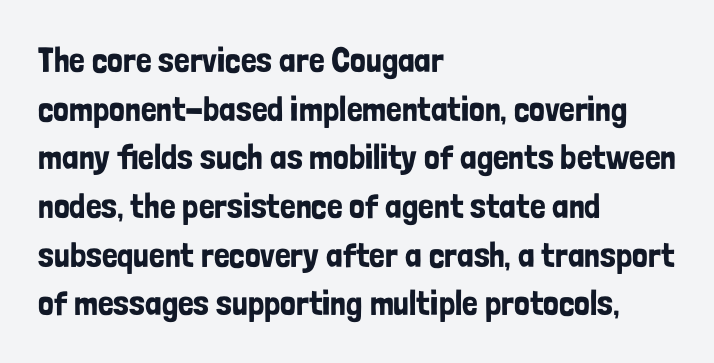
This sample uses an upright cut, with every glyph sitting square on the baseline. Short note: letters normally spaced. Descenders are the only things crossing below the line. A typesetter would call this proportional, since set widths differ per character. Each line starts at the same left margin while the right side varies.
